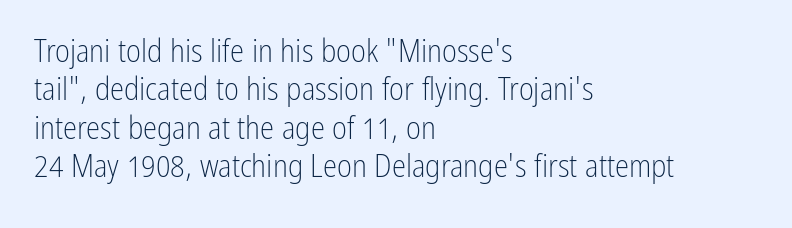
{"serif": "no", "italic": "no", "bold": "no", "weight": "light", "width": "condensed", "stroke_contrast": "low", "x_height": "medium", "monospaced": "no", "underline": "no", "align": "left", "line_spacing_ratio": 1.2, "letter_spacing": "normal", "letter_spacing_em": 0.0, "glyph_px": 32}
